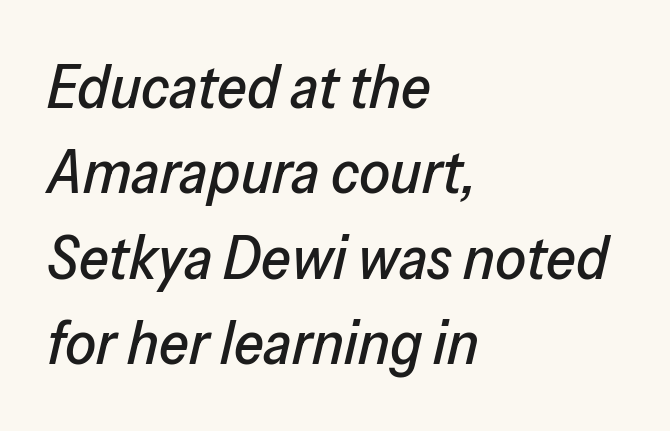
The paragraph shown leans on its left margin. The baseline area is clear. How are the letters spaced? Ordinarily, with no added tracking. Vertically, the passage feels balanced, rows spaced as you'd expect. The rendering uses natural spacing where letterforms have individual widths.
